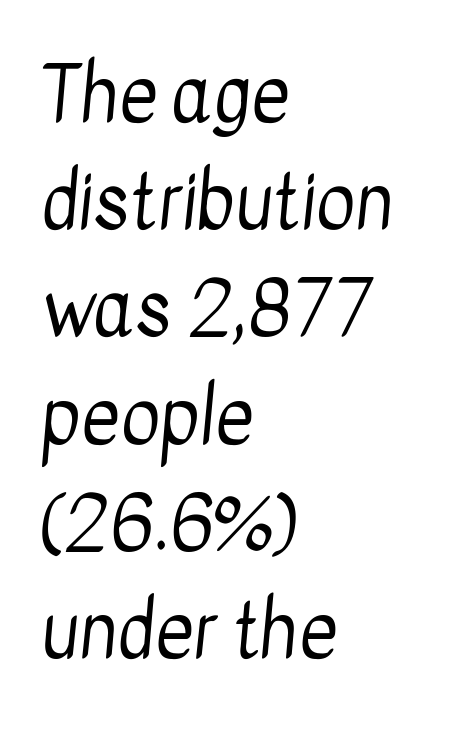
{"serif": "no", "bold": "no", "weight": "regular", "width": "condensed", "stroke_contrast": "low", "x_height": "medium", "monospaced": "no", "underline": "no", "align": "left", "line_spacing": "normal", "line_spacing_ratio": 1.43, "letter_spacing": "normal", "letter_spacing_em": 0.0, "glyph_px": 75}
